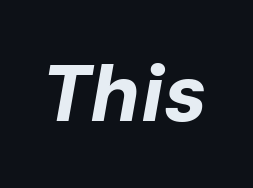
Letters rest on an invisible, unmarked baseline. The glyphs look as if they've been sheared to an angle. No extra tracking has been applied to these lines. The letters advance in unequal steps, a hallmark of proportional type. Heavy-handed strokes throughout: this text is bold.
